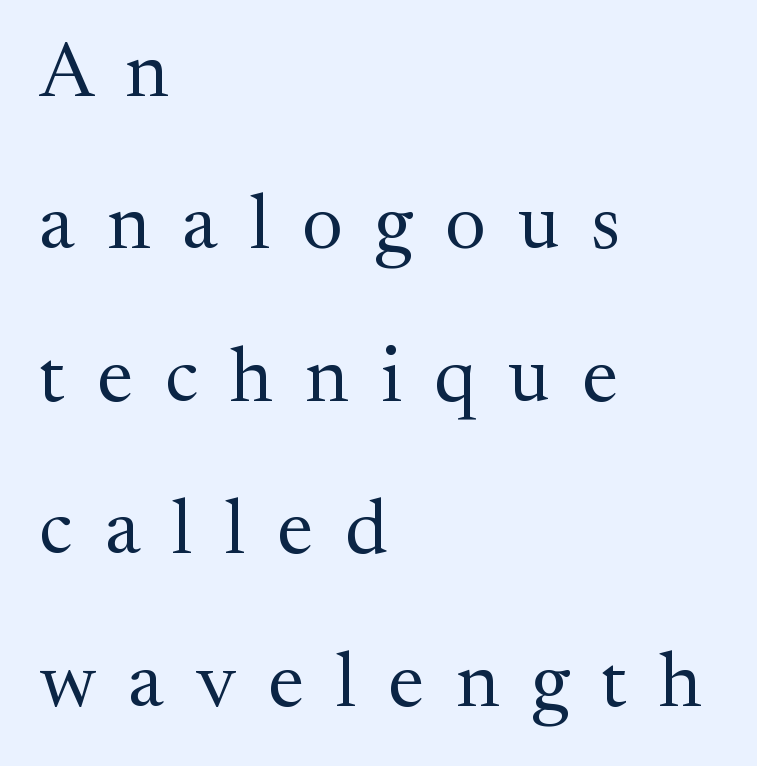
The image shows 77 px regular-weight serif type, upright; set left-aligned, loose line spacing (1.98x), unusually wide letter spacing (+0.42 em), not underlined; medium stroke contrast and a medium x-height.
